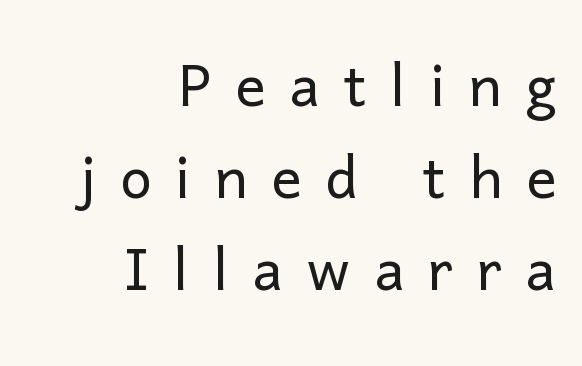
{"serif": "no", "italic": "no", "bold": "no", "weight": "light", "width": "normal", "stroke_contrast": "low", "x_height": "medium", "monospaced": "no", "underline": "no", "align": "right", "line_spacing_ratio": 1.23, "letter_spacing": "wide", "letter_spacing_em": 0.32, "glyph_px": 75}
